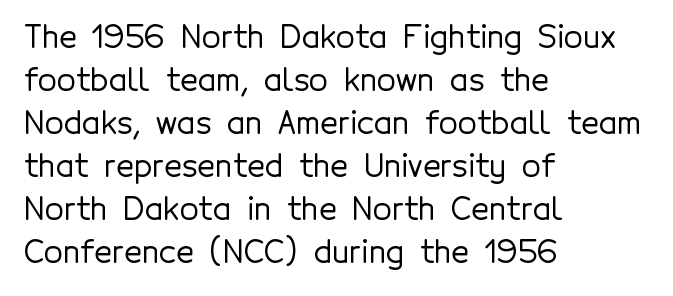
Q: Is the text italic (slanted)? A: No, it is upright.
Q: Is the typeface a serif or a sans-serif typeface? A: Sans-serif.
Q: Is the text underlined? A: No.
Q: How is the paragraph aligned? A: Left-aligned.
Q: Is the spacing between letters normal or unusually wide? A: Normal.
Q: Is the spacing between lines tight, normal or loose? A: Normal.
Q: Width (condensed, normal, or wide)? A: Normal.
Q: x-height? A: Medium.
Q: Monospaced? A: No.
